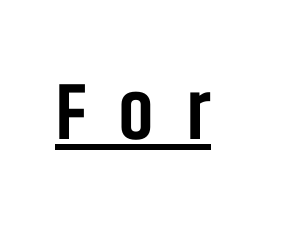
The image shows 80 px semibold, condensed sans-serif type, upright; set unusually wide letter spacing (+0.4 em), underlined; low stroke contrast and a large x-height.
